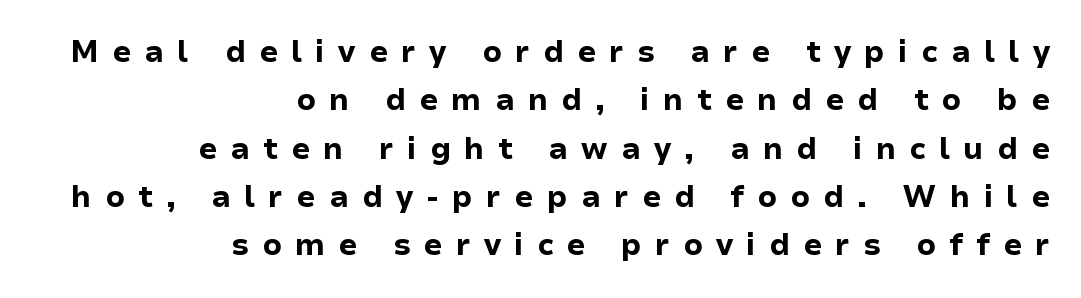
Q: Is the text bold? A: Yes.
Q: Is the text italic (slanted)? A: No, it is upright.
Q: Is the typeface a serif or a sans-serif typeface? A: Sans-serif.
Q: Is the text underlined? A: No.
Q: How is the paragraph aligned? A: Right-aligned.
Q: Is the spacing between letters normal or unusually wide? A: Unusually wide.
Q: Is the spacing between lines tight, normal or loose? A: Normal.
Q: Width (condensed, normal, or wide)? A: Normal.
Q: Stroke contrast? A: Low.
Q: x-height? A: Medium.
Q: Monospaced? A: No.
